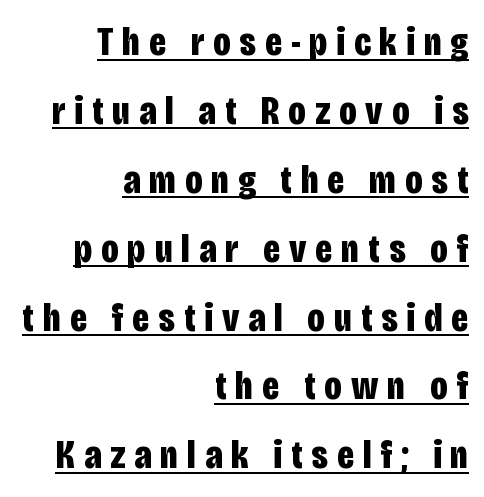
The image shows 41 px bold, condensed sans-serif type, upright; set right-aligned, normal line spacing (1.68x), unusually wide letter spacing (+0.22 em), underlined; low stroke contrast and a large x-height.
